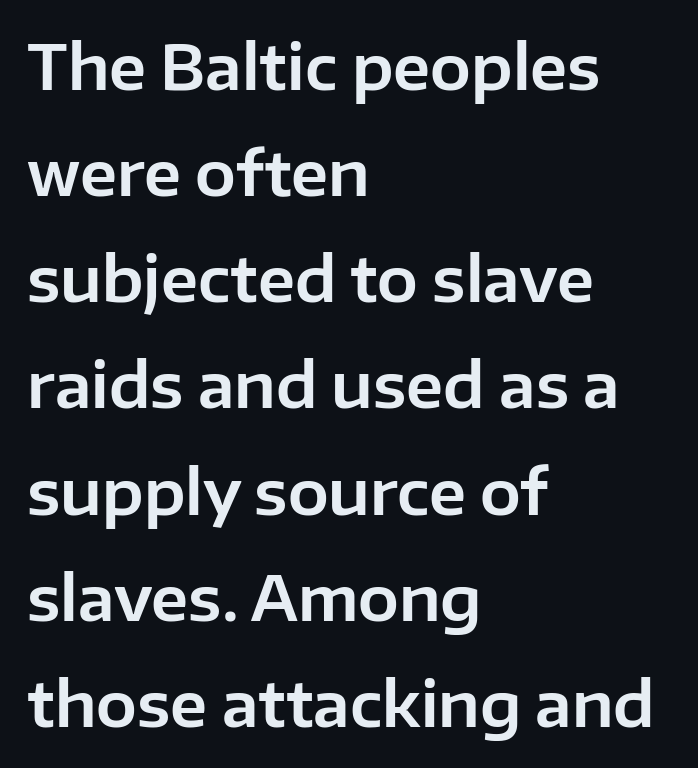
{"serif": "no", "italic": "no", "width": "normal", "stroke_contrast": "low", "x_height": "medium", "monospaced": "no", "underline": "no", "align": "left", "line_spacing_ratio": 1.74, "letter_spacing": "normal", "letter_spacing_em": 0.0, "glyph_px": 61}
